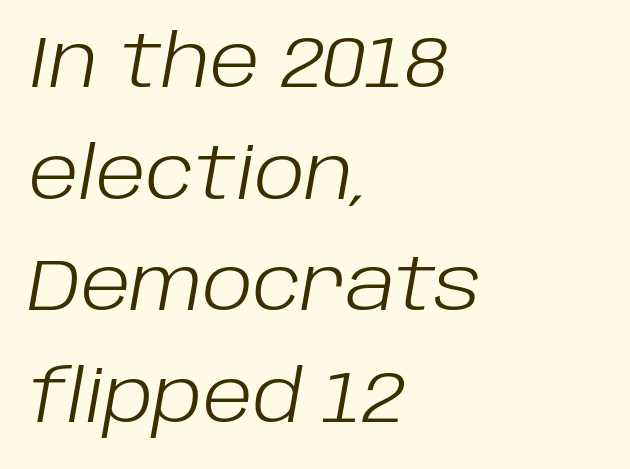
{"italic": "yes", "lean": "right", "slant_degrees": 10, "bold": "no", "weight": "light", "width": "normal", "stroke_contrast": "low", "x_height": "large", "monospaced": "no", "underline": "no", "align": "left", "line_spacing": "normal", "line_spacing_ratio": 1.55, "letter_spacing": "normal", "letter_spacing_em": 0.0, "glyph_px": 72}
